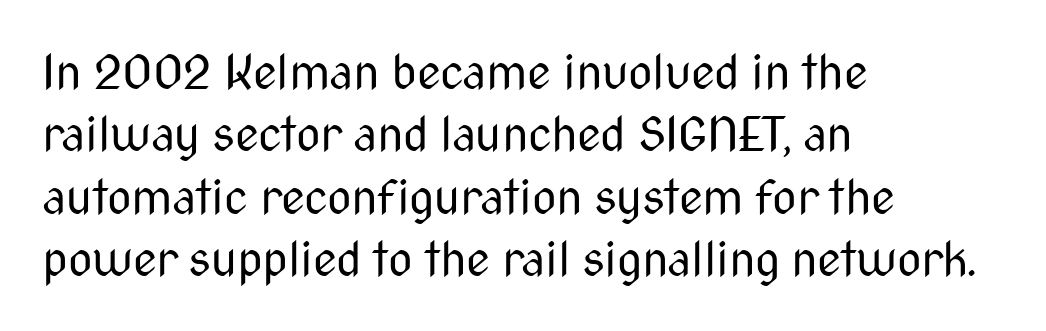
Nothing heavy about these letters — not bold at all. A typesetter would call this proportional, since set widths differ per character. Look at the bottom of the vertical strokes: they stop flat, with no serifs. One glance says typical: line gaps are just what's usual.
